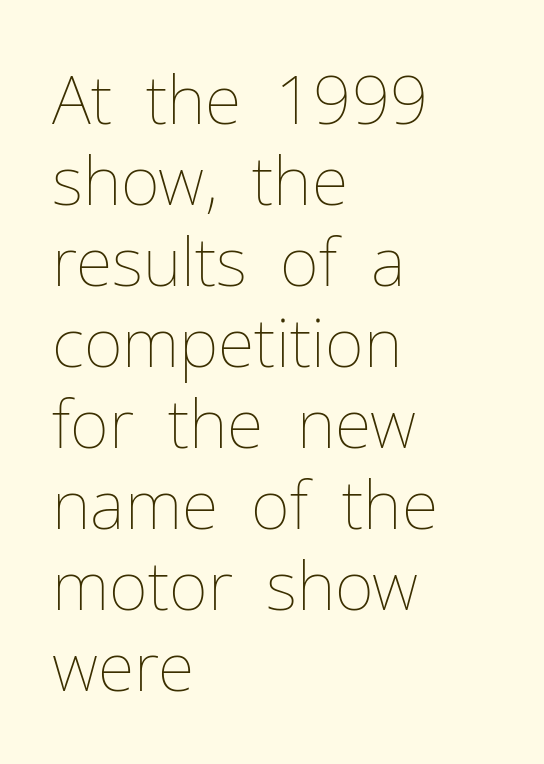
The image shows 67 px thin type, upright; set left-aligned, line spacing 1.21x, normal letter spacing, not underlined; low stroke contrast and a medium x-height.
